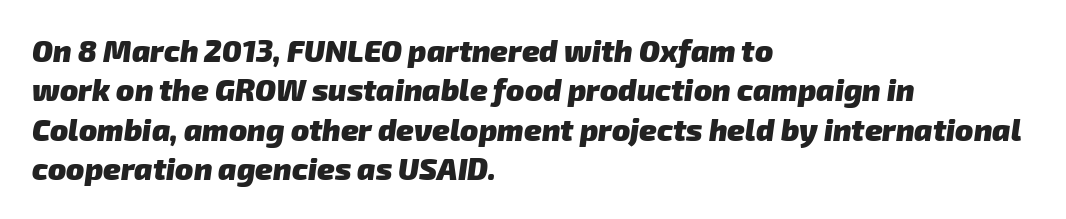
The image shows 30 px heavy sans-serif type; set left-aligned, normal line spacing (1.31x), normal letter spacing, not underlined; low stroke contrast and a medium x-height.
